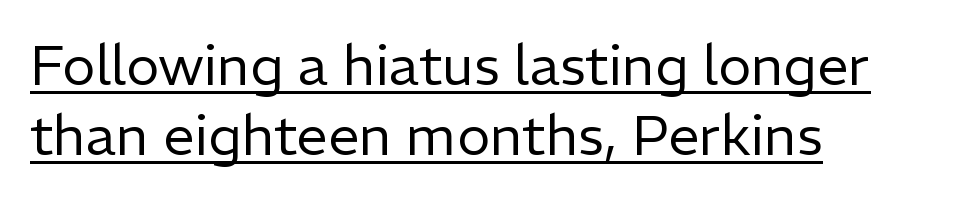
The characters display no serif detailing; their extremities are plain. The lettering is marked with a stroke running underneath it. One-word summary of the alignment: left. Regular leading. How are the letters spaced? Ordinarily, with no added tracking.
